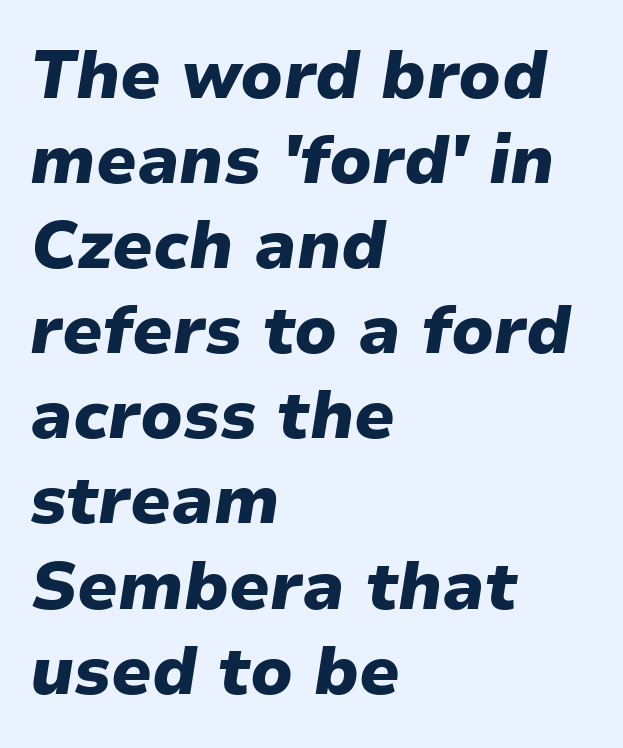
Q: Is the text bold? A: Yes.
Q: Is the text italic (slanted)? A: Yes, it leans right by about 9 degrees.
Q: Is the text underlined? A: No.
Q: How is the paragraph aligned? A: Left-aligned.
Q: Is the spacing between letters normal or unusually wide? A: Normal.
Q: Is the spacing between lines tight, normal or loose? A: Normal.
Q: Width (condensed, normal, or wide)? A: Normal.
Q: Stroke contrast? A: Low.
Q: x-height? A: Medium.
Q: Monospaced? A: No.
